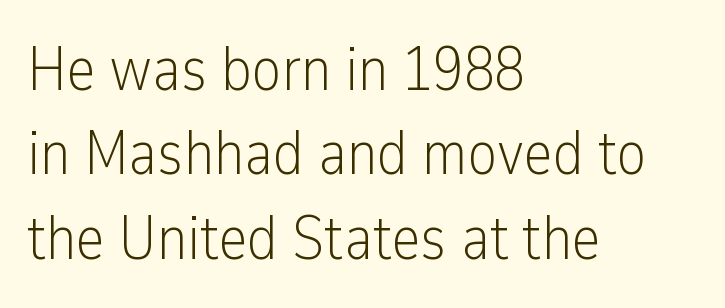
The weight tops out at a normal text grade. This sample has the flowing, uneven cadence of proportional lettering. This is roman type, the default non-slanted kind. Type style note: lacks serifs. Caption: standard tracking, unaltered.
